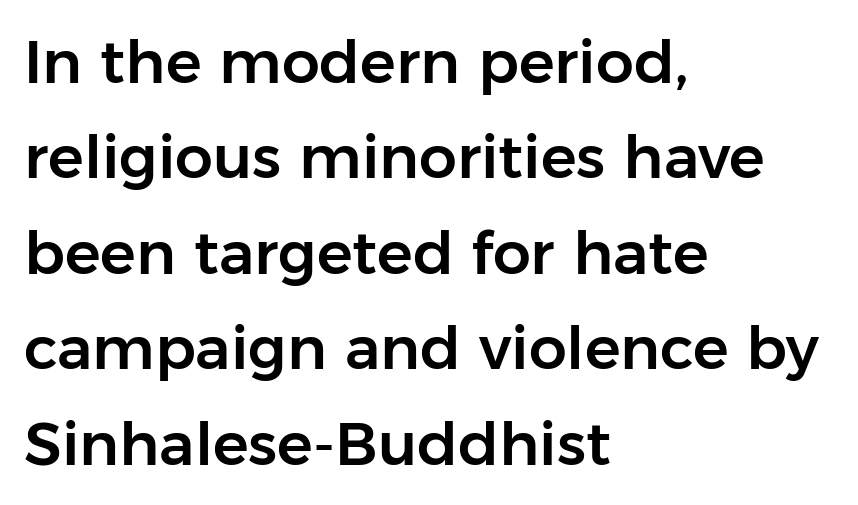
Q: Is the text italic (slanted)? A: No, it is upright.
Q: Is the typeface a serif or a sans-serif typeface? A: Sans-serif.
Q: Is the text underlined? A: No.
Q: How is the paragraph aligned? A: Left-aligned.
Q: Is the spacing between letters normal or unusually wide? A: Normal.
Q: Is the spacing between lines tight, normal or loose? A: Normal.
Q: Width (condensed, normal, or wide)? A: Normal.
Q: Stroke contrast? A: Low.
Q: x-height? A: Medium.
Q: Monospaced? A: No.
